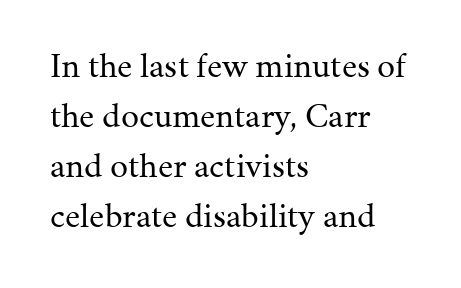
{"serif": "yes", "italic": "no", "bold": "no", "weight": "regular", "width": "normal", "stroke_contrast": "medium", "x_height": "medium", "monospaced": "no", "underline": "no", "align": "left", "line_spacing": "normal", "line_spacing_ratio": 1.39, "letter_spacing": "normal", "letter_spacing_em": 0.0, "glyph_px": 36}
